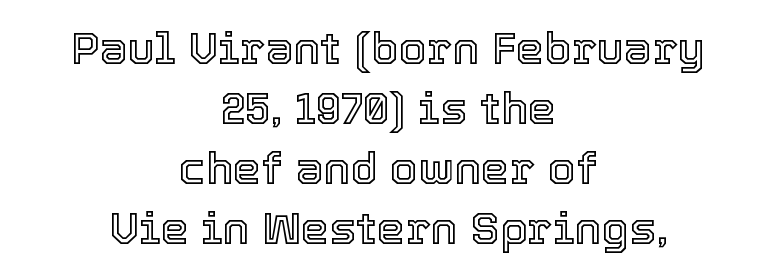
Q: Is the text italic (slanted)? A: No, it is upright.
Q: Is the text underlined? A: No.
Q: How is the paragraph aligned? A: Centered.
Q: Is the spacing between letters normal or unusually wide? A: Normal.
Q: Is the spacing between lines tight, normal or loose? A: Normal.
Q: Width (condensed, normal, or wide)? A: Normal.
Q: x-height? A: Medium.
Q: Monospaced? A: No.
